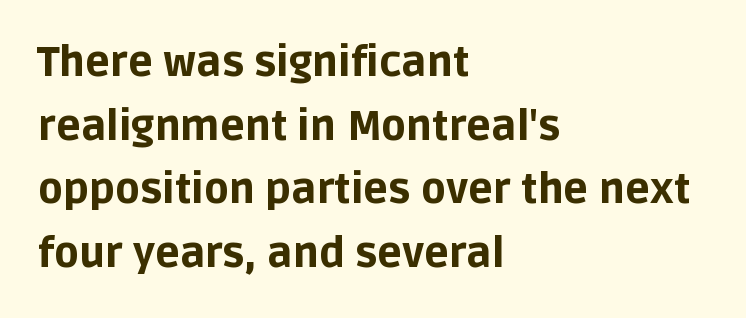
{"serif": "no", "italic": "no", "bold": "yes", "weight": "bold", "width": "normal", "stroke_contrast": "low", "x_height": "large", "monospaced": "no", "underline": "no", "align": "left", "line_spacing": "normal", "line_spacing_ratio": 1.55, "letter_spacing": "normal", "letter_spacing_em": 0.0, "glyph_px": 41}
